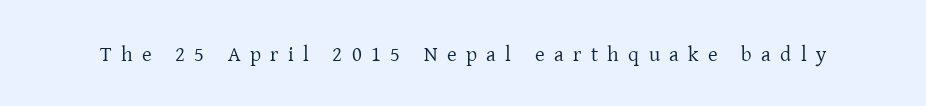
The image shows 21 px text type, upright; set unusually wide letter spacing (+0.45 em), not underlined.
